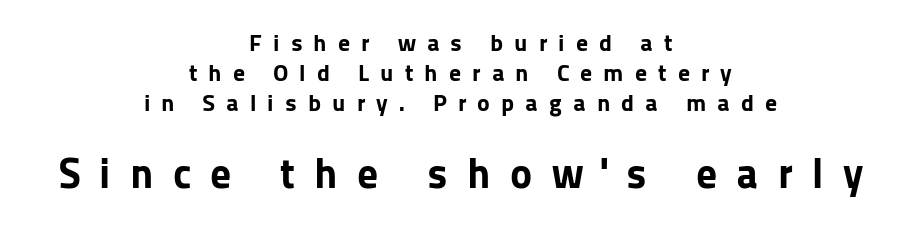
Q: Is the text bold? A: Yes.
Q: Is the text italic (slanted)? A: No, it is upright.
Q: Is the typeface a serif or a sans-serif typeface? A: Sans-serif.
Q: Is the text underlined? A: No.
Q: How is the paragraph aligned? A: Centered.
Q: Is the spacing between letters normal or unusually wide? A: Unusually wide.
Q: Which block of text is set in a larger size, the first (top) or the second (bottom)? A: The second (bottom) one.
Q: Width (condensed, normal, or wide)? A: Normal.
Q: Stroke contrast? A: Low.
Q: x-height? A: Medium.
Q: Monospaced? A: No.
